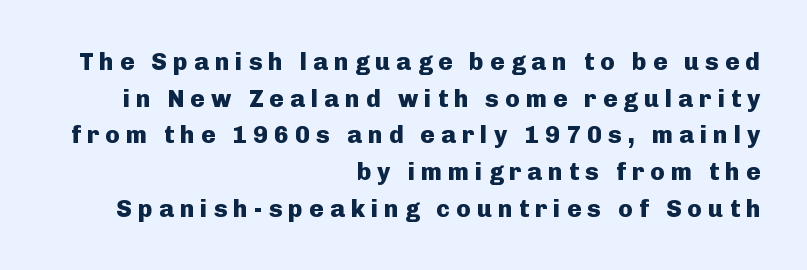
Horizontal alignment here is rightward, an uncommon choice for prose. A roman cut, with each character standing at attention. Notice how descenders clear the ascenders below comfortably — that's standard leading. Plain, unruled lines of type.
